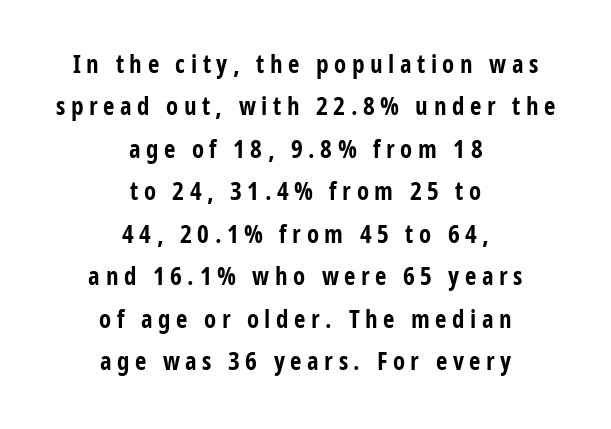
Q: Is the text bold? A: Yes.
Q: Is the text italic (slanted)? A: No, it is upright.
Q: Is the text underlined? A: No.
Q: How is the paragraph aligned? A: Centered.
Q: Is the spacing between letters normal or unusually wide? A: Unusually wide.
Q: Is the spacing between lines tight, normal or loose? A: Normal.
